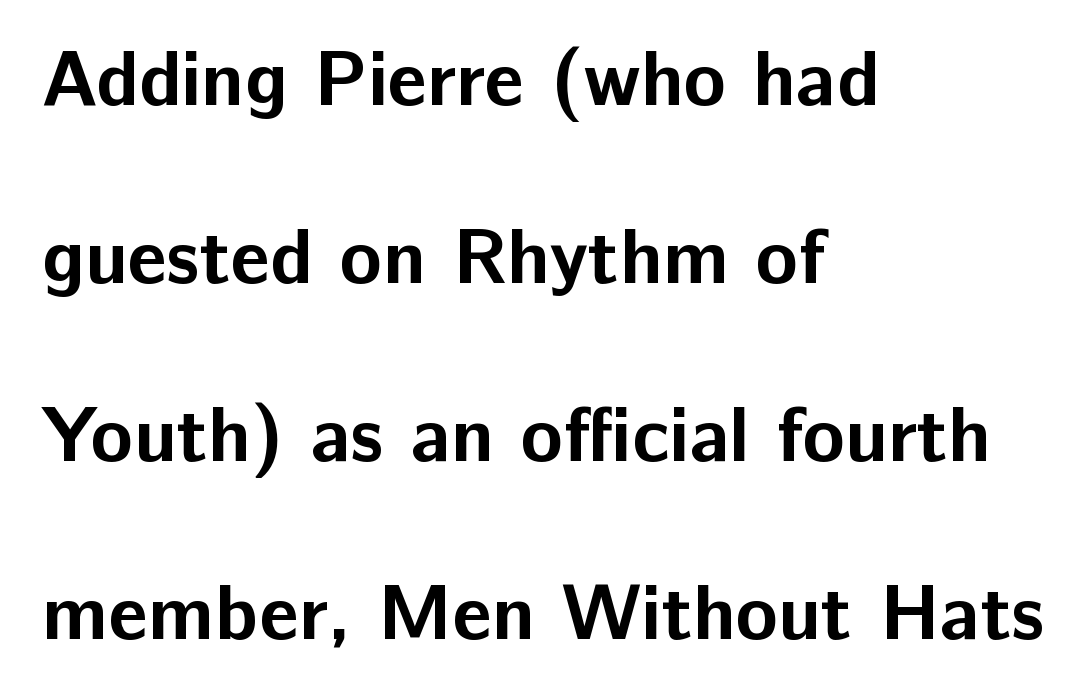
Leading: increased. A sans-serif font was chosen for this passage. A bare baseline throughout the passage. The letters stand upright; this is a roman face. Set as a true bold cut, around the 700 mark. This sample has the flowing, uneven cadence of proportional lettering.
